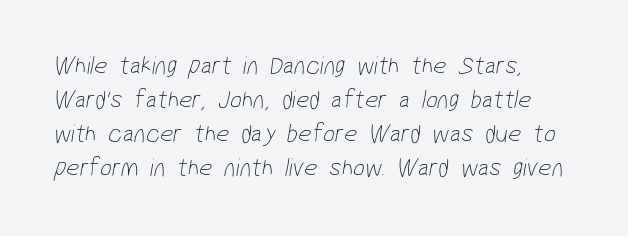
{"bold": "no", "underline": "no", "align": "left", "line_spacing": "normal", "line_spacing_ratio": 1.31, "letter_spacing": "normal", "letter_spacing_em": 0.0, "glyph_px": 26}
